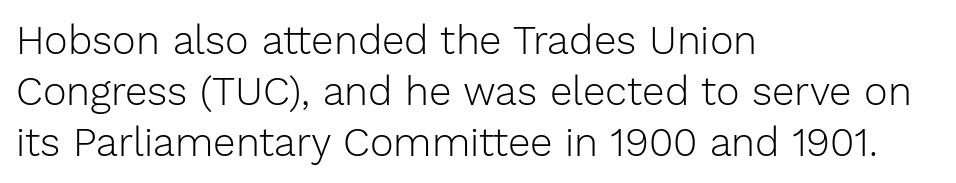
{"serif": "no", "italic": "no", "bold": "no", "weight": "light", "width": "normal", "stroke_contrast": "low", "x_height": "medium", "monospaced": "no", "underline": "no", "align": "left", "line_spacing": "normal", "line_spacing_ratio": 1.28, "letter_spacing": "normal", "letter_spacing_em": 0.0, "glyph_px": 40}
